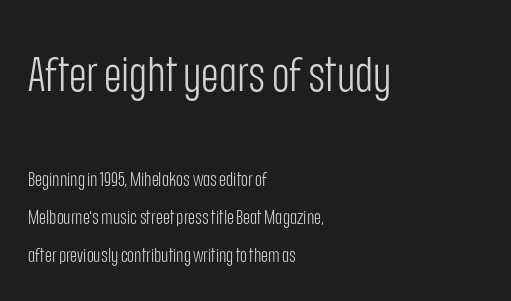
Baseline-to-baseline distance is far greater than the letter height. The font's upright variant was chosen for this text. Is this a fixed-width face? No — the glyphs have proportional, varying widths. Beneath every word, the page is bare. In this sample the first text group is rendered at the bigger scale. Compared with a typical body face, this is equally light or lighter still.
